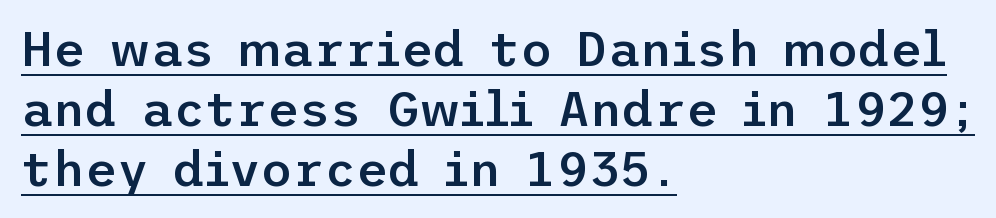
A roman cut, with each character standing at attention. The type is set solid horizontally, with unmodified tracking. A sans-serif font was chosen for this passage. Emphasis is given by a line drawn under the lettering. On the weight axis this lands at semibold, roughly 600. Reading down the block, your eye returns to a fixed left position each line.
